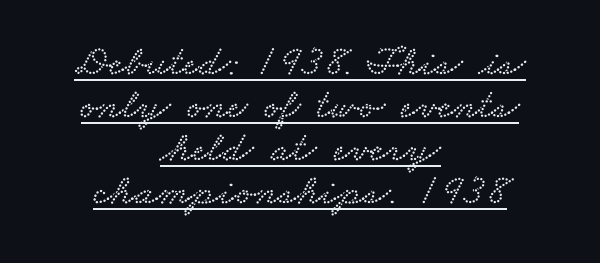
Leftover space on each line is divided equally before and after the words. Baseline-to-baseline distance is barely more than the letter height. Unlike a clean sans, this face finishes its strokes with serifs. Spacing between characters is what you'd get straight out of the box. Think of a printed novel: that variable character pitch is what you see here. Descenders here cross a horizontal rule under the line.
